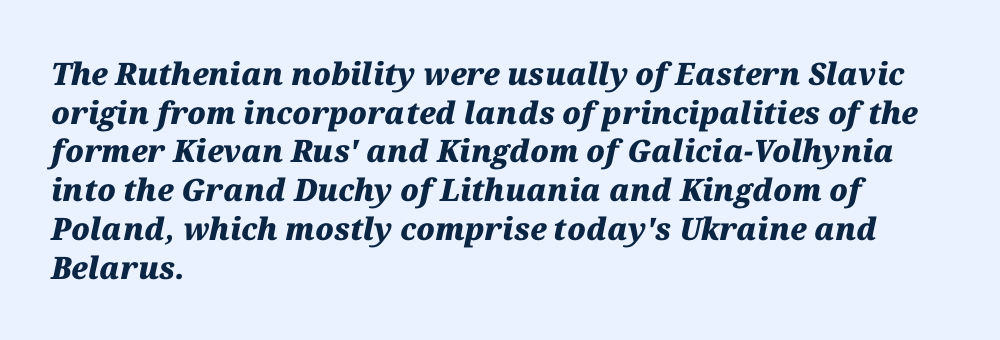
Here the designer chose a conventional face with non-uniform glyph widths. The rendering anchors every line to the left-hand side. The block of text has a typical density, with ordinary space between rows. No extra tracking has been applied to these lines.
